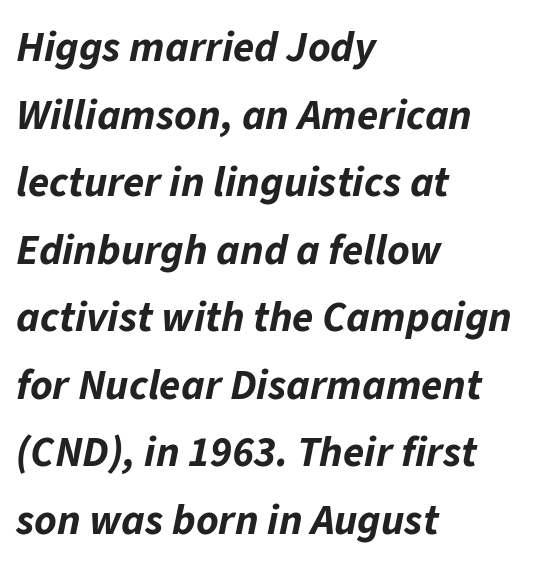
The image shows 43 px bold type, italic (leaning right); set left-aligned, normal line spacing (1.57x), normal letter spacing, not underlined; low stroke contrast and a medium x-height.
